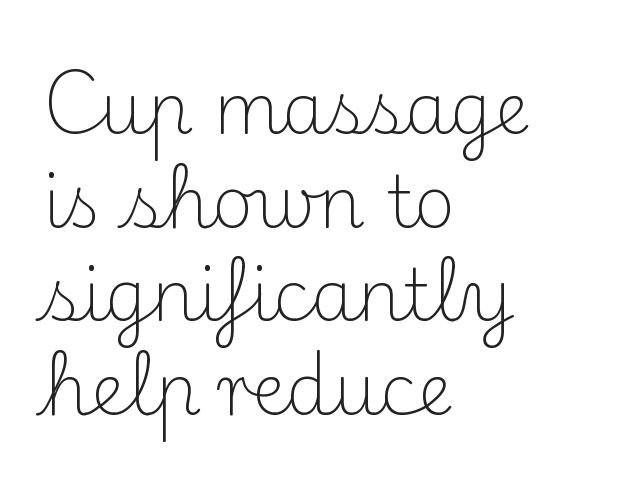
Tall strokes in this sample are plumb rather than angled. Words appear dense and cohesive because spacing is normal. The foot of each line stays bare and open. The rendering uses natural spacing where letterforms have individual widths. Compared with typical paragraphs, the rows here are spaced about the same. Casual observation: everything's shoved over to the left.
